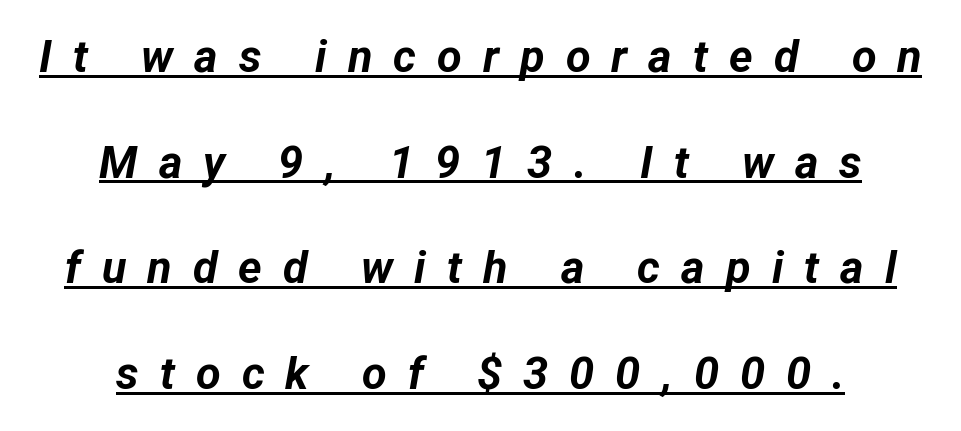
{"italic": "yes", "lean": "right", "slant_degrees": 12, "bold": "yes", "weight": "bold", "width": "normal", "stroke_contrast": "low", "x_height": "medium", "monospaced": "no", "underline": "yes", "align": "center", "line_spacing": "loose", "line_spacing_ratio": 2.35, "letter_spacing": "wide", "letter_spacing_em": 0.47, "glyph_px": 45}
